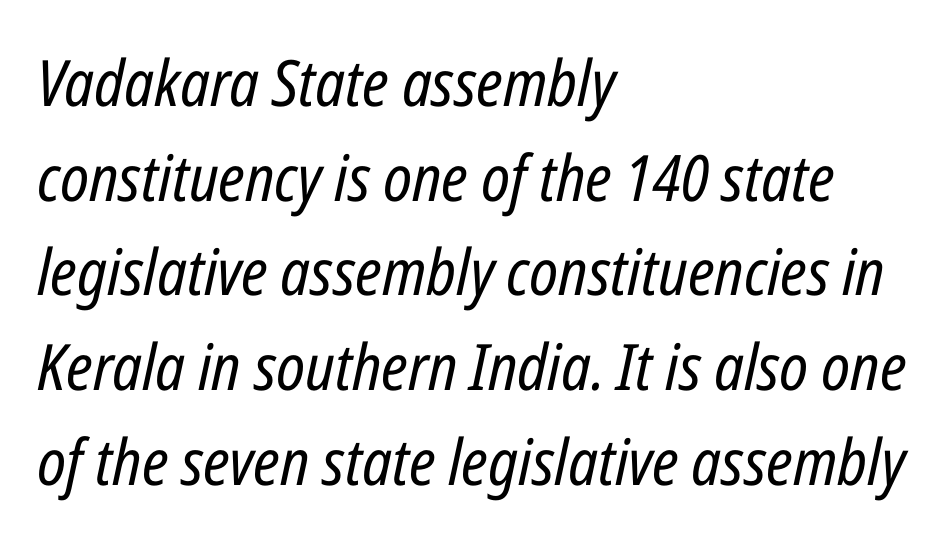
The image shows 64 px regular-weight, condensed type, italic (leaning right); set left-aligned, normal line spacing (1.48x), normal letter spacing, not underlined; low stroke contrast and a medium x-height.
